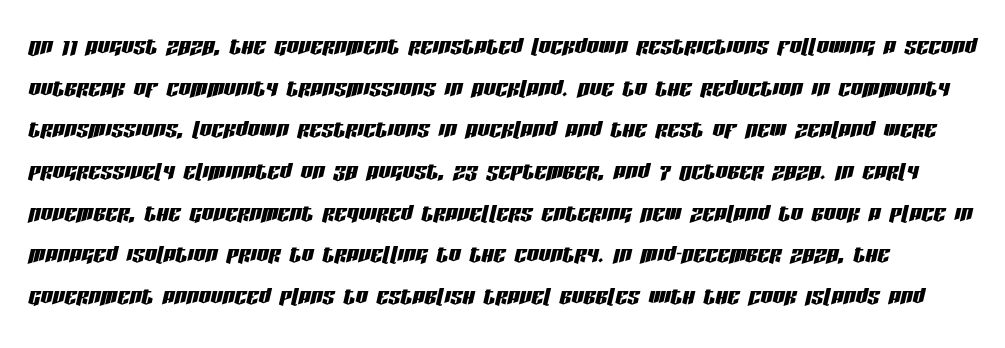
The image shows 30 px condensed type, italic (leaning right); set normal line spacing (1.39x), normal letter spacing, not underlined; low stroke contrast and a large x-height.
